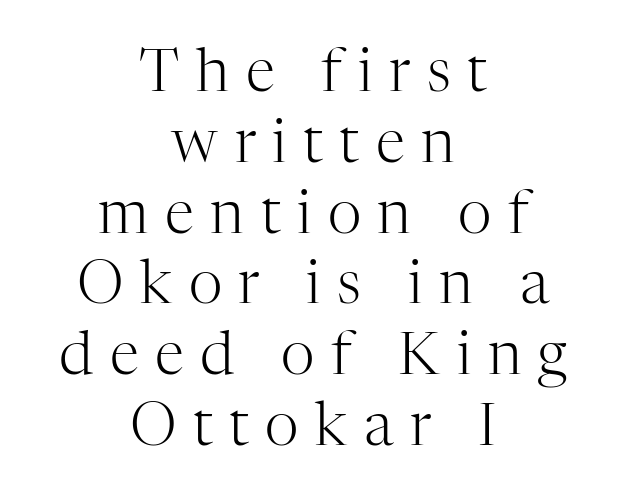
{"serif": "yes", "italic": "no", "bold": "no", "weight": "light", "width": "normal", "stroke_contrast": "high", "x_height": "medium", "monospaced": "no", "underline": "no", "align": "center", "line_spacing_ratio": 1.2, "letter_spacing": "wide", "letter_spacing_em": 0.28, "glyph_px": 59}
